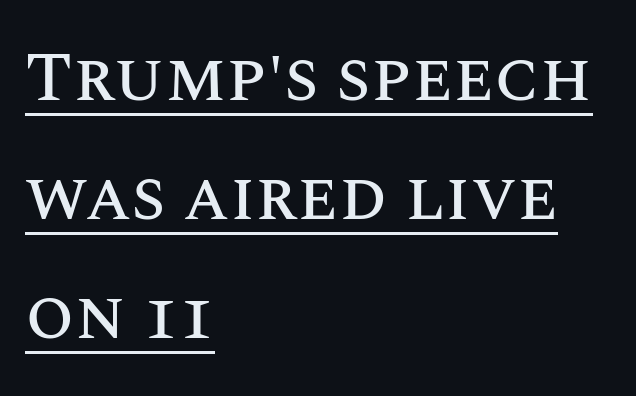
Q: Is the text italic (slanted)? A: No, it is upright.
Q: Is the text underlined? A: Yes.
Q: How is the paragraph aligned? A: Left-aligned.
Q: Is the spacing between letters normal or unusually wide? A: Normal.
Q: Is the spacing between lines tight, normal or loose? A: Normal.
Q: Width (condensed, normal, or wide)? A: Normal.
Q: Stroke contrast? A: Medium.
Q: x-height? A: Large.
Q: Monospaced? A: No.
